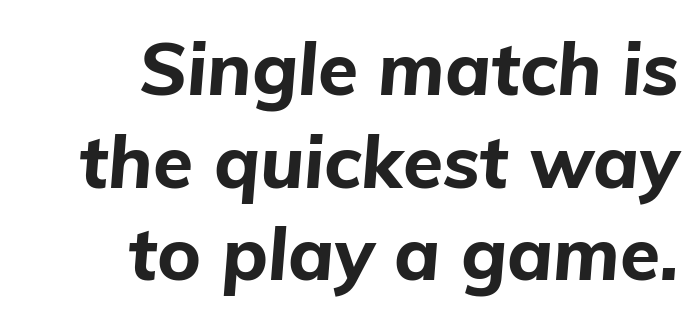
Q: Is the text bold? A: Yes.
Q: Is the text italic (slanted)? A: Yes, it leans right by about 5 degrees.
Q: Is the text underlined? A: No.
Q: How is the paragraph aligned? A: Right-aligned.
Q: Is the spacing between letters normal or unusually wide? A: Normal.
Q: Is the spacing between lines tight, normal or loose? A: Normal.
Q: Width (condensed, normal, or wide)? A: Normal.
Q: Stroke contrast? A: Low.
Q: x-height? A: Medium.
Q: Monospaced? A: No.
